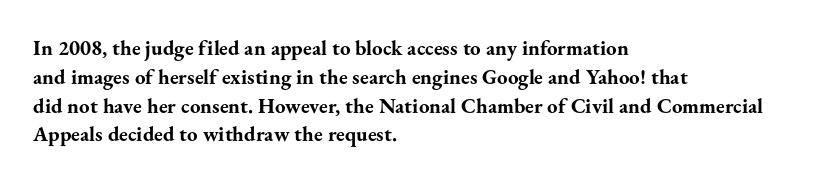
Leftover space on each line is placed entirely after the last word. The baseline area is clear. Tracking value appears to be zero — textbook default spacing. Is the type bold? Yes — the strokes are clearly thick and heavy.
